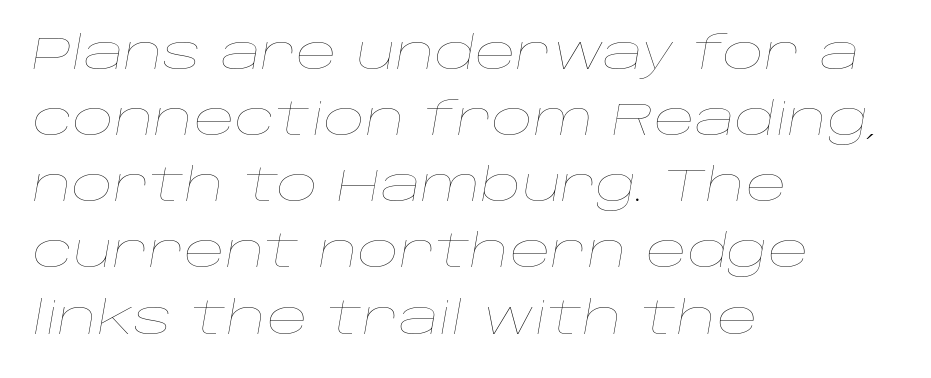
The image shows 45 px thin, wide type, italic (leaning right); set left-aligned, normal line spacing (1.47x), normal letter spacing, not underlined; low stroke contrast and a large x-height.
